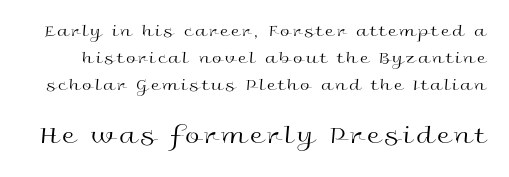
Vertically, the passage feels balanced, rows spaced as you'd expect. The baseline area is clear. Bigger letters appear in the bottom chunk; the top chunk is reduced. The font sits on the lighter half of the weight spectrum, regular included. Rendered with straight, roman letterforms.
